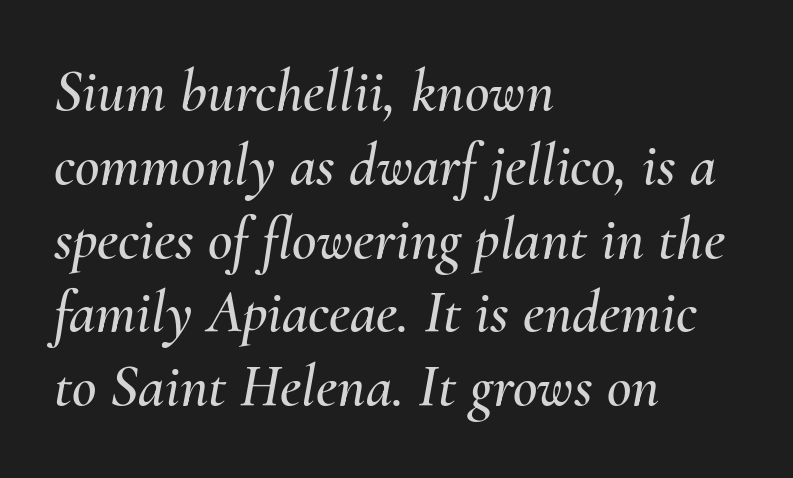
The image shows 60 px text type, italic (leaning right); set left-aligned, line spacing 1.23x, normal letter spacing, not underlined; medium stroke contrast and a small x-height.
